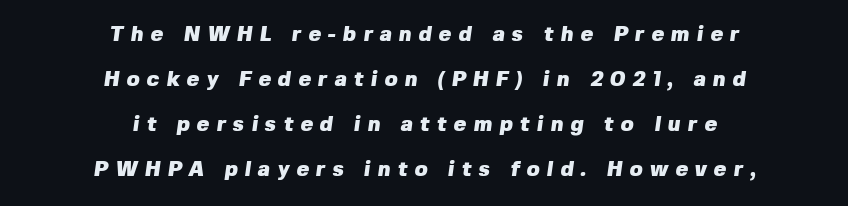
Q: Is the text bold? A: Yes.
Q: Is the text underlined? A: No.
Q: How is the paragraph aligned? A: Centered.
Q: Is the spacing between letters normal or unusually wide? A: Unusually wide.
Q: Is the spacing between lines tight, normal or loose? A: Loose.
